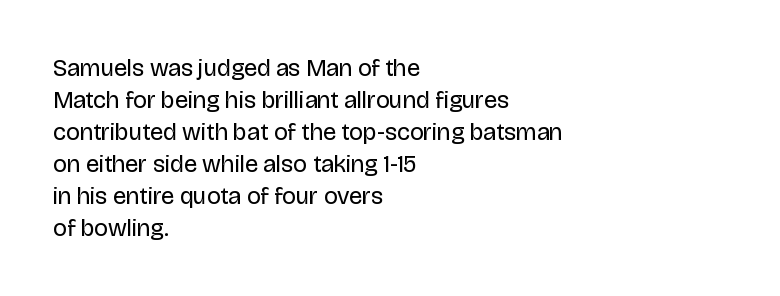
{"italic": "no", "bold": "no", "underline": "no", "align": "left", "line_spacing": "normal", "line_spacing_ratio": 1.33, "letter_spacing": "normal", "letter_spacing_em": 0.0, "glyph_px": 24}
